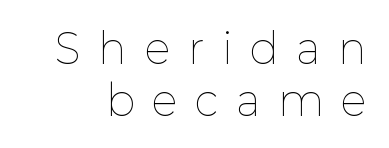
{"italic": "no", "bold": "no", "weight": "thin", "width": "normal", "stroke_contrast": "low", "x_height": "medium", "monospaced": "no", "underline": "no", "line_spacing": "normal", "line_spacing_ratio": 1.26, "letter_spacing": "wide", "letter_spacing_em": 0.45, "glyph_px": 41}
